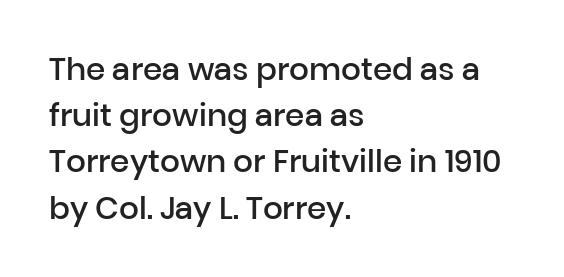
Q: Is the text bold? A: Semi-bold.
Q: Is the text italic (slanted)? A: No, it is upright.
Q: Is the typeface a serif or a sans-serif typeface? A: Sans-serif.
Q: Is the text underlined? A: No.
Q: How is the paragraph aligned? A: Left-aligned.
Q: Is the spacing between letters normal or unusually wide? A: Normal.
Q: Is the spacing between lines tight, normal or loose? A: Normal.
Q: Width (condensed, normal, or wide)? A: Normal.
Q: Stroke contrast? A: Low.
Q: x-height? A: Medium.
Q: Monospaced? A: No.
